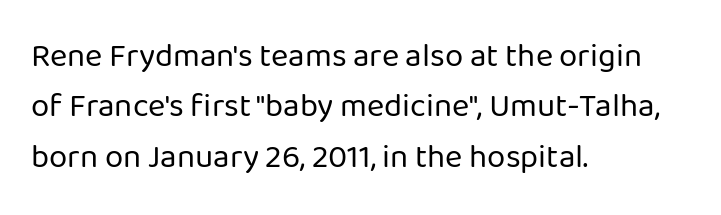
Q: Is the text bold? A: No.
Q: Is the text italic (slanted)? A: No, it is upright.
Q: Is the typeface a serif or a sans-serif typeface? A: Sans-serif.
Q: Is the text underlined? A: No.
Q: How is the paragraph aligned? A: Left-aligned.
Q: Is the spacing between letters normal or unusually wide? A: Normal.
Q: Is the spacing between lines tight, normal or loose? A: Normal.
Q: Width (condensed, normal, or wide)? A: Normal.
Q: Stroke contrast? A: Low.
Q: x-height? A: Medium.
Q: Monospaced? A: No.
